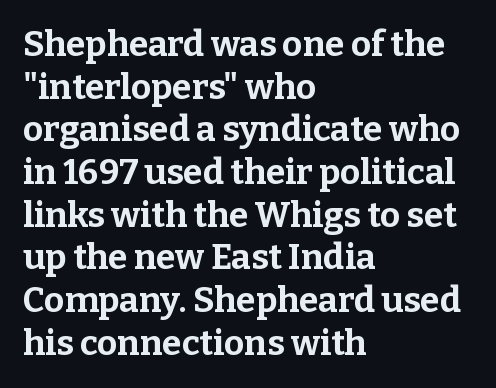
To sum up the face: it has serifs. I'd describe the lettering as bold — thick and assertive. Is this a fixed-width face? No — the glyphs have proportional, varying widths. The zone under the glyphs is completely vacant.
